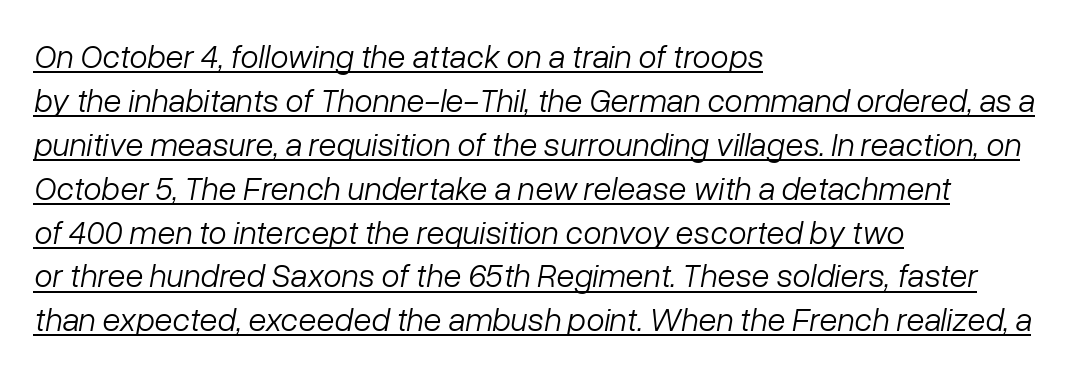
The image shows 33 px light type, italic (leaning right); set left-aligned, normal line spacing (1.33x), normal letter spacing, underlined; low stroke contrast and a medium x-height.
